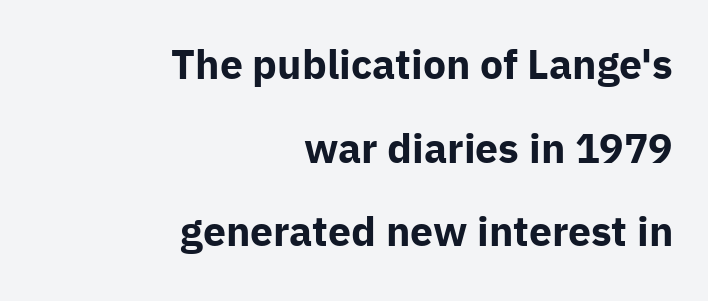
Q: Is the text bold? A: Yes.
Q: Is the text italic (slanted)? A: No, it is upright.
Q: Is the typeface a serif or a sans-serif typeface? A: Sans-serif.
Q: Is the text underlined? A: No.
Q: How is the paragraph aligned? A: Right-aligned.
Q: Is the spacing between letters normal or unusually wide? A: Normal.
Q: Is the spacing between lines tight, normal or loose? A: Loose.
Q: Width (condensed, normal, or wide)? A: Normal.
Q: Stroke contrast? A: Low.
Q: x-height? A: Medium.
Q: Monospaced? A: No.
